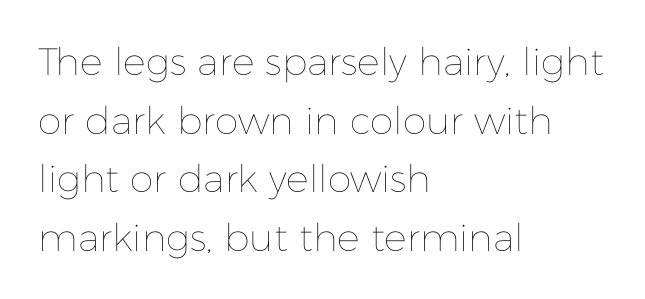
The image shows 38 px thin type, upright; set left-aligned, normal line spacing (1.54x), normal letter spacing, not underlined; low stroke contrast and a medium x-height.
